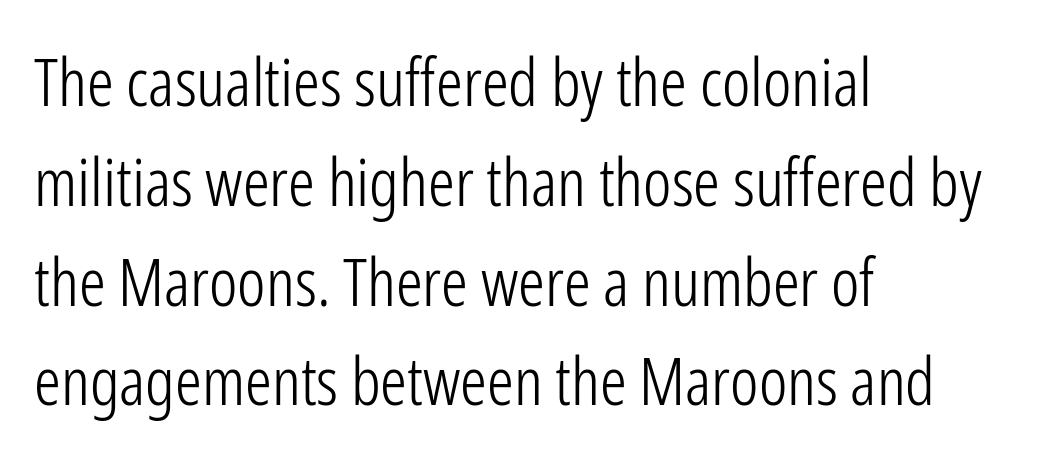
Q: Is the text bold? A: No.
Q: Is the text italic (slanted)? A: No, it is upright.
Q: Is the typeface a serif or a sans-serif typeface? A: Sans-serif.
Q: Is the text underlined? A: No.
Q: How is the paragraph aligned? A: Left-aligned.
Q: Is the spacing between letters normal or unusually wide? A: Normal.
Q: Is the spacing between lines tight, normal or loose? A: Normal.
Q: Width (condensed, normal, or wide)? A: Condensed.
Q: Stroke contrast? A: Low.
Q: x-height? A: Medium.
Q: Monospaced? A: No.
